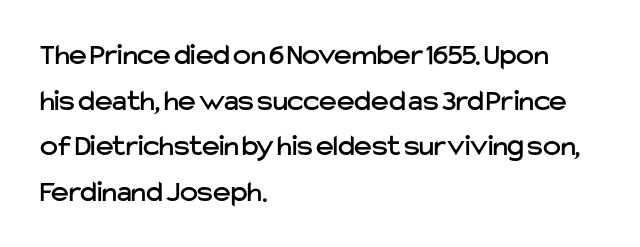
{"serif": "no", "italic": "no", "width": "normal", "stroke_contrast": "low", "x_height": "medium", "monospaced": "no", "underline": "no", "align": "left", "line_spacing": "normal", "line_spacing_ratio": 1.52, "letter_spacing": "normal", "letter_spacing_em": 0.0, "glyph_px": 30}
